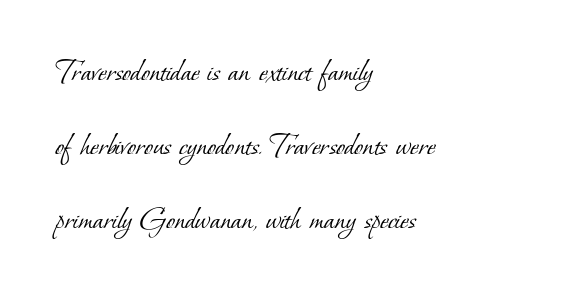
{"serif": "yes", "bold": "no", "weight": "light", "width": "normal", "stroke_contrast": "low", "x_height": "small", "monospaced": "no", "underline": "no", "align": "left", "line_spacing": "loose", "line_spacing_ratio": 2.31, "letter_spacing": "normal", "letter_spacing_em": 0.0, "glyph_px": 32}
